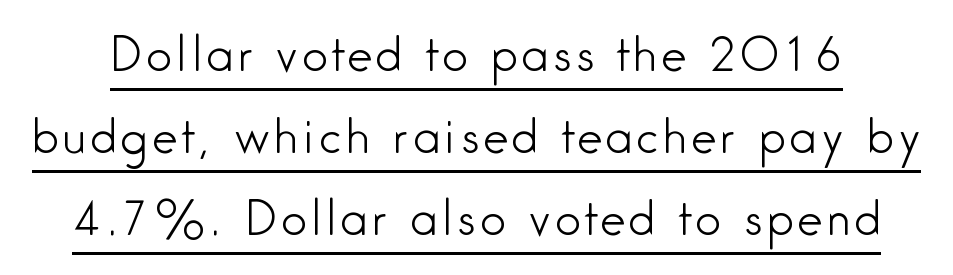
The image shows 45 px light, condensed sans-serif type, upright; set line spacing 1.82x, underlined; low stroke contrast and a medium x-height.
